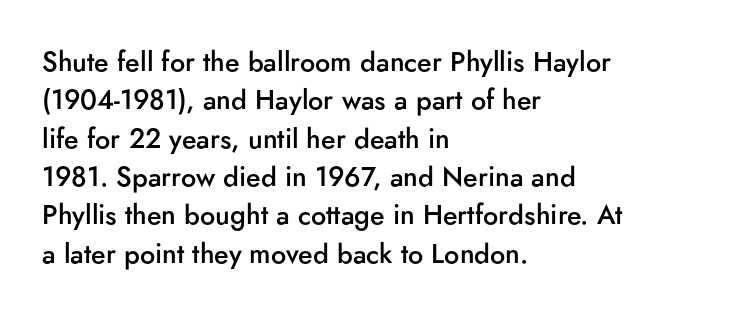
The image shows 27 px text type, upright; set left-aligned, normal line spacing (1.42x), normal letter spacing, not underlined.
